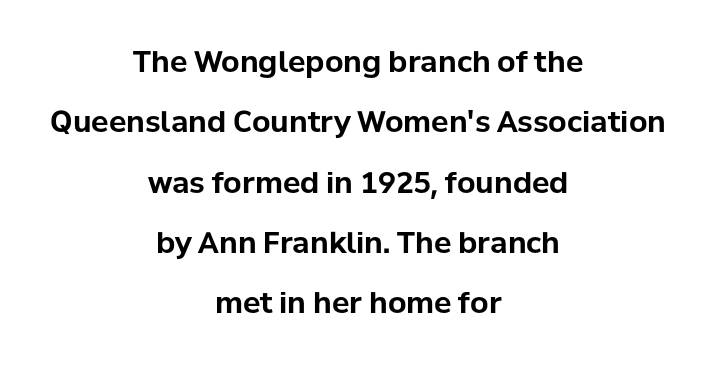
Q: Is the text bold? A: Yes.
Q: Is the text italic (slanted)? A: No, it is upright.
Q: Is the typeface a serif or a sans-serif typeface? A: Sans-serif.
Q: Is the text underlined? A: No.
Q: How is the paragraph aligned? A: Centered.
Q: Is the spacing between letters normal or unusually wide? A: Normal.
Q: Is the spacing between lines tight, normal or loose? A: Loose.
Q: Width (condensed, normal, or wide)? A: Normal.
Q: Stroke contrast? A: Low.
Q: x-height? A: Medium.
Q: Monospaced? A: No.
